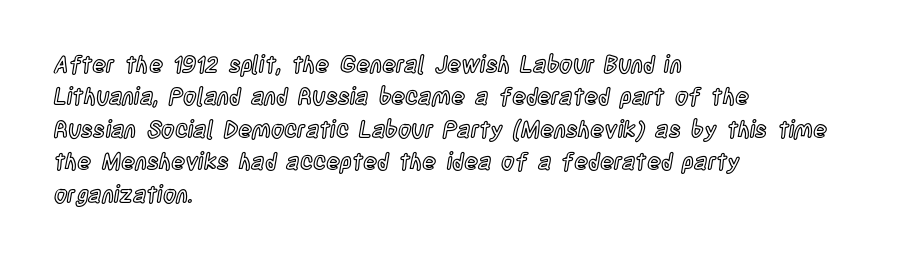
Rule under the text: the space is simply empty. Glyph-to-glyph distance matches everyday printed text. This block has exactly the height ordinary leading produces. Teacher's note: observe the even left margin — that is flush-left alignment.
